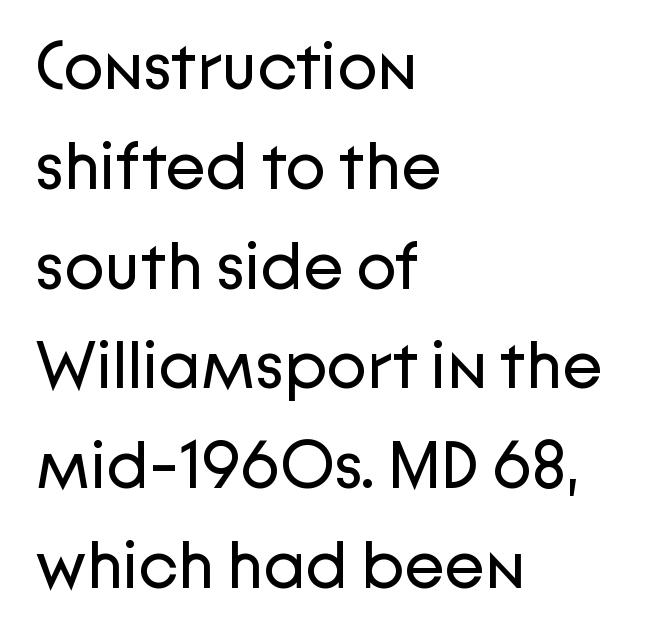
The image shows 67 px regular-weight sans-serif type, upright; set left-aligned, normal line spacing (1.49x), normal letter spacing, not underlined; low stroke contrast and a medium x-height.
